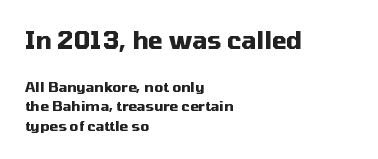
Q: Is the text bold? A: Yes.
Q: Is the text italic (slanted)? A: No, it is upright.
Q: Is the text underlined? A: No.
Q: How is the paragraph aligned? A: Left-aligned.
Q: Is the spacing between letters normal or unusually wide? A: Normal.
Q: Is the spacing between lines tight, normal or loose? A: Normal.
Q: Which block of text is set in a larger size, the first (top) or the second (bottom)? A: The first (top) one.
